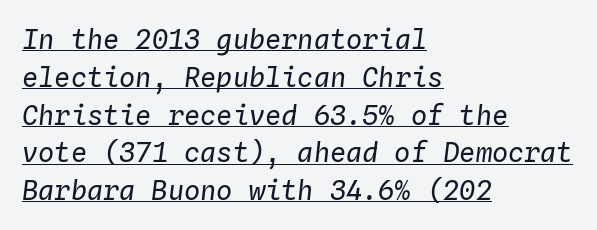
{"italic": "yes", "lean": "right", "slant_degrees": 4, "bold": "no", "underline": "yes", "align": "left", "line_spacing": "normal", "line_spacing_ratio": 1.4, "letter_spacing": "normal", "letter_spacing_em": 0.0, "glyph_px": 27}
